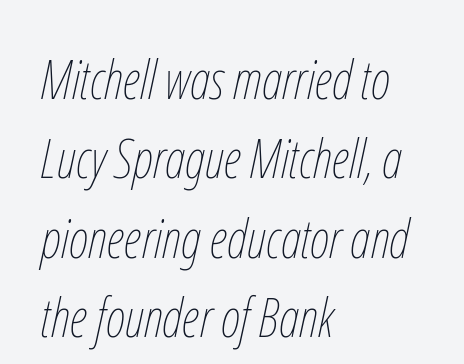
Compared with typical body copy, the letter spacing here is the same. These lines stack with their left ends in a neat column. Leading matches the norm, producing a regular column. Any mark beneath the type? The region is blank.
